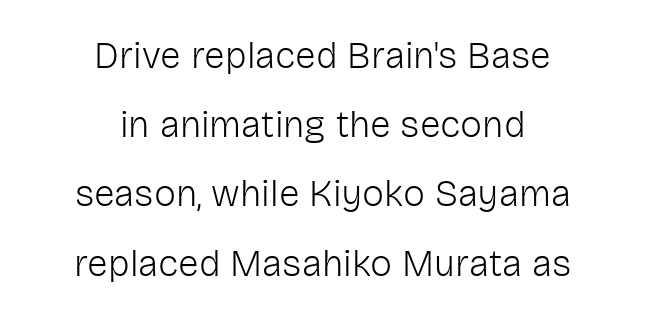
The image shows 37 px light sans-serif type, upright; set centered, line spacing 1.87x, normal letter spacing, not underlined; low stroke contrast and a medium x-height.
